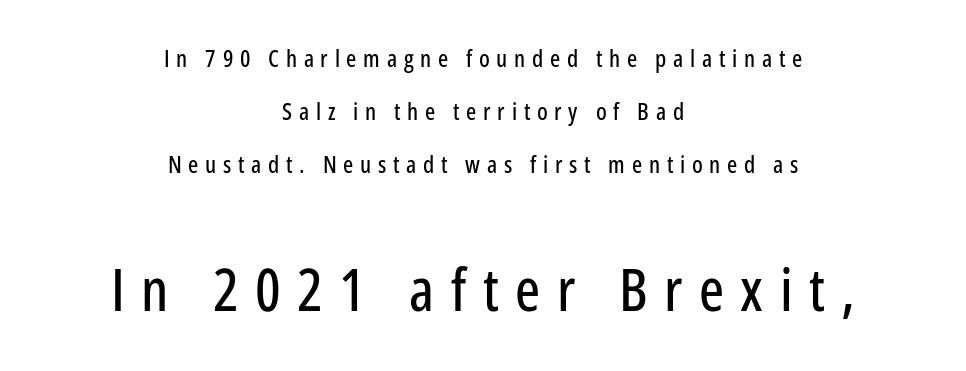
Q: Is the text italic (slanted)? A: No, it is upright.
Q: Is the typeface a serif or a sans-serif typeface? A: Sans-serif.
Q: Is the text underlined? A: No.
Q: How is the paragraph aligned? A: Centered.
Q: Is the spacing between letters normal or unusually wide? A: Unusually wide.
Q: Is the spacing between lines tight, normal or loose? A: Loose.
Q: Which block of text is set in a larger size, the first (top) or the second (bottom)? A: The second (bottom) one.
Q: Width (condensed, normal, or wide)? A: Condensed.
Q: Stroke contrast? A: Low.
Q: x-height? A: Medium.
Q: Monospaced? A: No.
